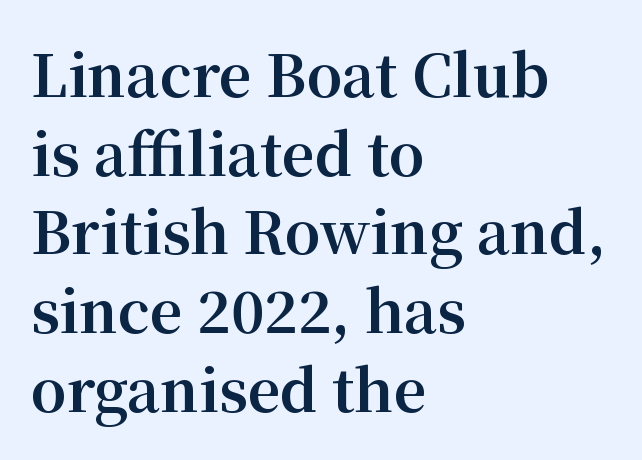
Underlining? Definitely not there. The rendering shows small feet on the letterforms — a serif design. Inter-character spacing is left at the font's built-in metrics. The typesetter chose a ragged-right arrangement here.
